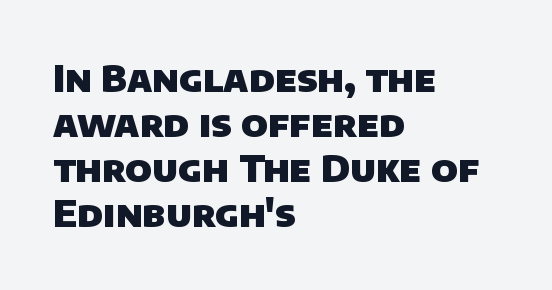
There is no visible air inserted between adjacent glyphs. Each row of text sits above clean, open space. Left-aligned paragraph, ragged on the right. The passage shown is typed in a proportional face where columns would drift.
